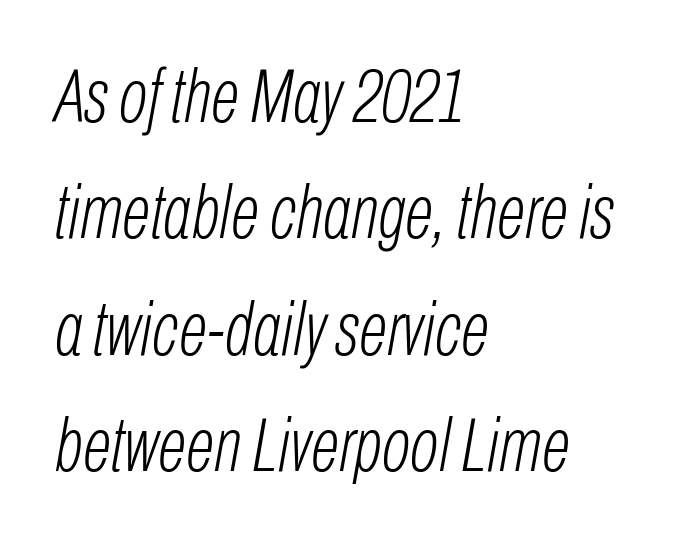
The image shows 76 px light, condensed type, italic (leaning right); set left-aligned, normal line spacing (1.53x), normal letter spacing, not underlined; low stroke contrast and a medium x-height.
